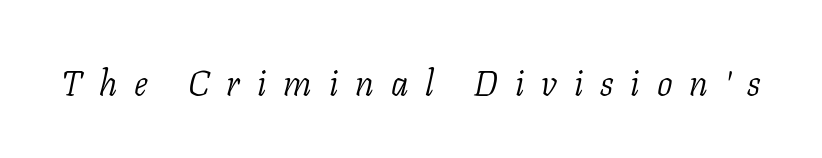
The image shows 35 px light serif type, italic (leaning right); set unusually wide letter spacing (+0.48 em), not underlined; low stroke contrast and a medium x-height.
